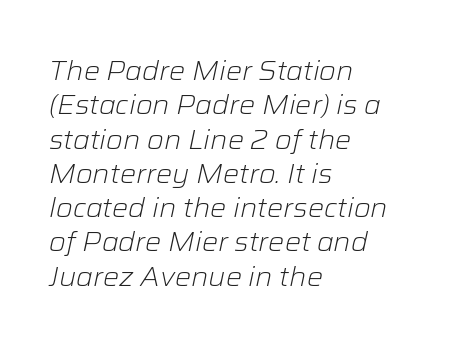
Q: Is the text bold? A: No.
Q: Is the text italic (slanted)? A: Yes, it leans right by about 12 degrees.
Q: Is the text underlined? A: No.
Q: How is the paragraph aligned? A: Left-aligned.
Q: Is the spacing between letters normal or unusually wide? A: Normal.
Q: Is the spacing between lines tight, normal or loose? A: Normal.
